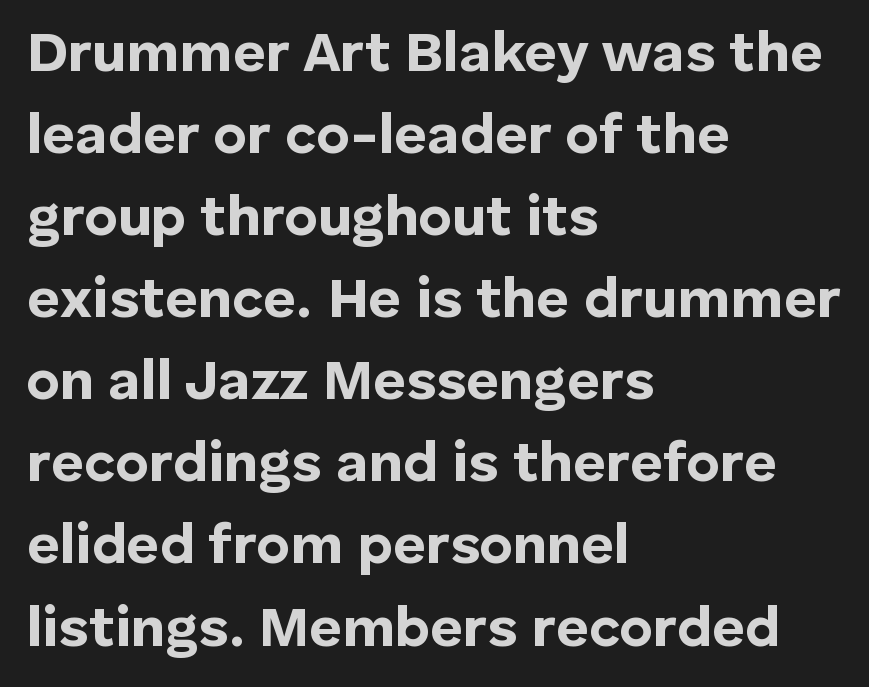
{"serif": "no", "italic": "no", "bold": "yes", "weight": "bold", "width": "normal", "stroke_contrast": "low", "x_height": "medium", "monospaced": "no", "underline": "no", "align": "left", "line_spacing": "normal", "line_spacing_ratio": 1.44, "letter_spacing": "normal", "letter_spacing_em": 0.0, "glyph_px": 57}
